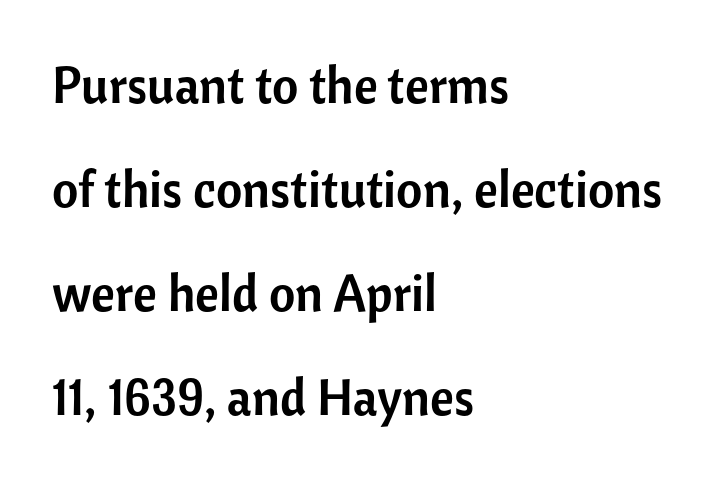
{"serif": "no", "italic": "no", "width": "normal", "stroke_contrast": "low", "x_height": "medium", "monospaced": "no", "underline": "no", "align": "left", "line_spacing": "loose", "line_spacing_ratio": 2.04, "letter_spacing": "normal", "letter_spacing_em": 0.0, "glyph_px": 51}
